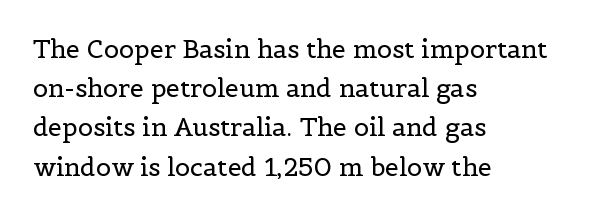
Is this a heavy cut? Hardly; it is regular or lighter. In CSS terms this would be text-align: left. Words appear dense and cohesive because spacing is normal. The gap between lines stays unmarked. Reading down the column, the eye jumps a familiar distance to each next line. This is roman type, the default non-slanted kind.
